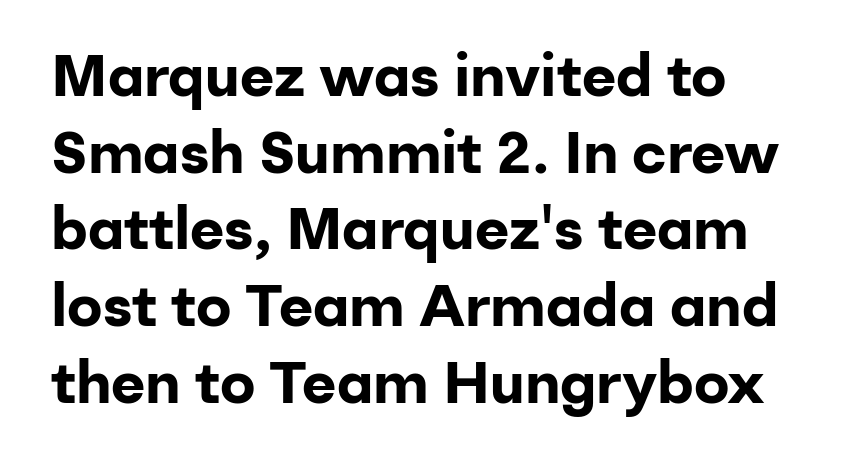
When letters stand straight like this, we call the style roman or upright. What kind of face is this? One without serifs — a sans. A clean baseline with only descenders dipping below it. The rendering keeps characters at their native spacing. Notice how thick the strokes are: this is what a full bold looks like.
